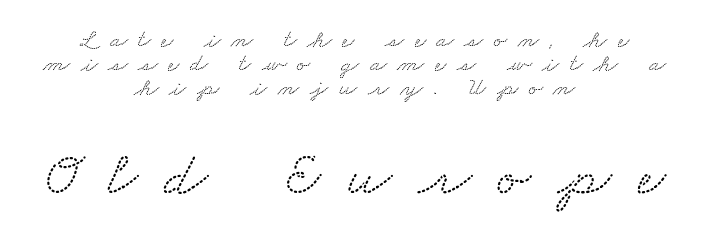
Q: Is the typeface a serif or a sans-serif typeface? A: Serif.
Q: Is the text underlined? A: No.
Q: How is the paragraph aligned? A: Centered.
Q: Is the spacing between letters normal or unusually wide? A: Unusually wide.
Q: Is the spacing between lines tight, normal or loose? A: Tight.
Q: Which block of text is set in a larger size, the first (top) or the second (bottom)? A: The second (bottom) one.
Q: Width (condensed, normal, or wide)? A: Wide.
Q: Stroke contrast? A: Low.
Q: x-height? A: Small.
Q: Monospaced? A: No.
